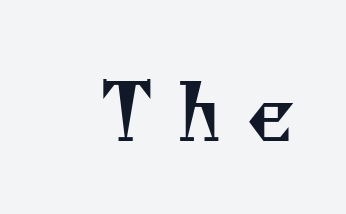
Q: Is the text bold? A: No.
Q: Is the typeface a serif or a sans-serif typeface? A: Serif.
Q: Is the text underlined? A: No.
Q: Is the spacing between letters normal or unusually wide? A: Unusually wide.
Q: Width (condensed, normal, or wide)? A: Normal.
Q: Stroke contrast? A: Medium.
Q: x-height? A: Small.
Q: Monospaced? A: No.
